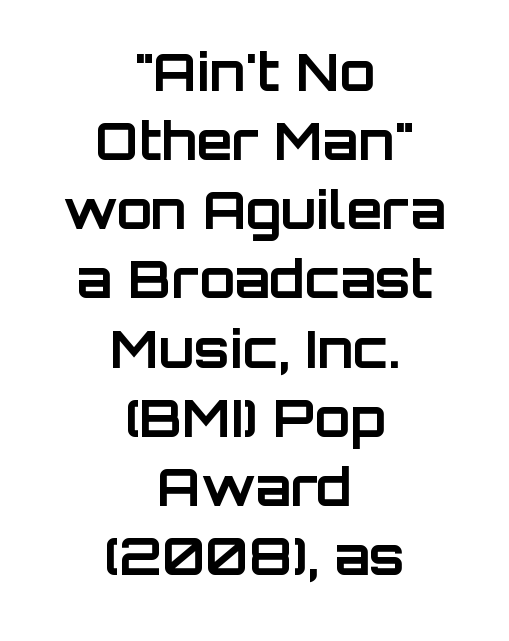
Q: Is the text bold? A: Yes.
Q: Is the text italic (slanted)? A: No, it is upright.
Q: Is the typeface a serif or a sans-serif typeface? A: Sans-serif.
Q: Is the text underlined? A: No.
Q: How is the paragraph aligned? A: Centered.
Q: Is the spacing between letters normal or unusually wide? A: Normal.
Q: Is the spacing between lines tight, normal or loose? A: Normal.
Q: Width (condensed, normal, or wide)? A: Normal.
Q: Stroke contrast? A: Low.
Q: x-height? A: Large.
Q: Monospaced? A: No.
